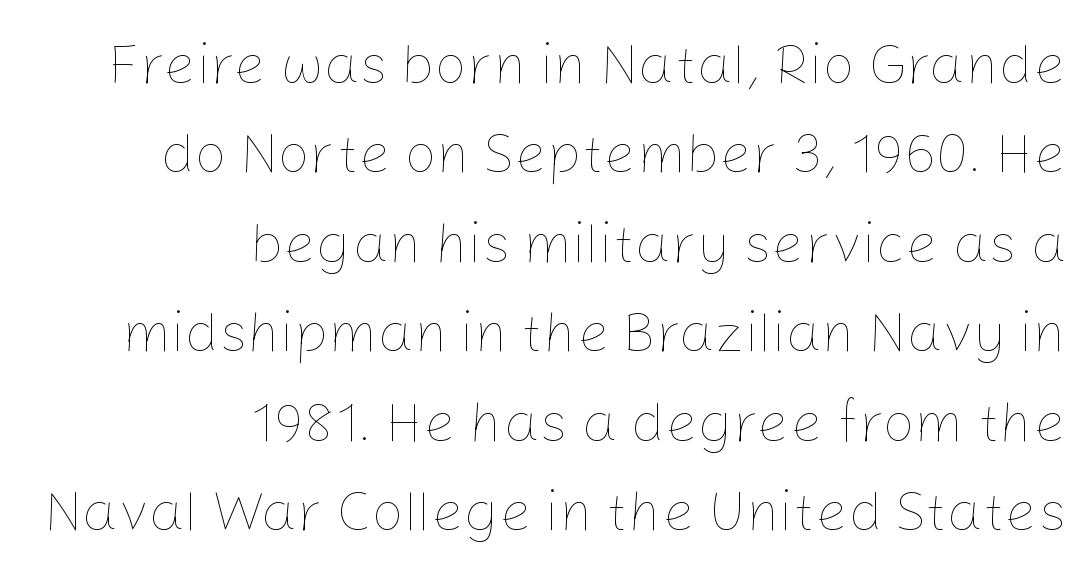
{"italic": "no", "bold": "no", "weight": "thin", "width": "normal", "stroke_contrast": "low", "x_height": "medium", "monospaced": "no", "underline": "no", "align": "right", "line_spacing": "normal", "line_spacing_ratio": 1.57, "letter_spacing": "normal", "letter_spacing_em": 0.0, "glyph_px": 57}
